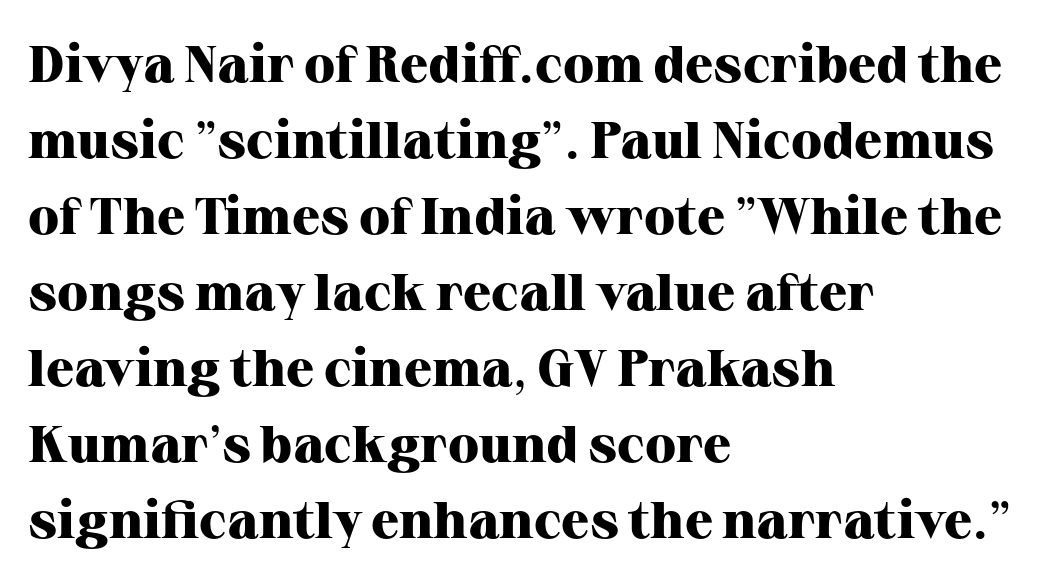
A dark, heavy texture on the line: the type is bold. Each letter keeps its own natural width here, so spacing adapts to shape. Caption: multi-line text, flush left, ragged right. Rule under the text: the space is simply empty. Typographically, this falls in the serif category. Line spacing here is normal.
